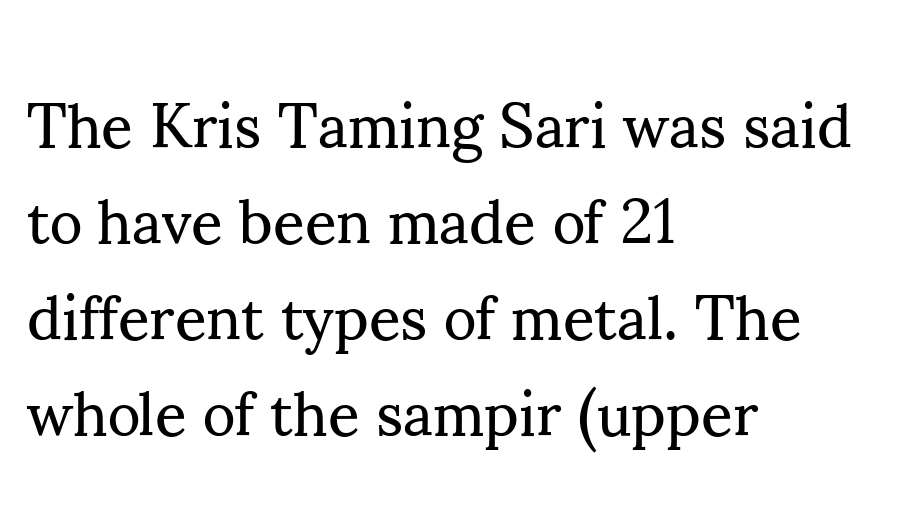
Q: Is the text bold? A: No.
Q: Is the text italic (slanted)? A: No, it is upright.
Q: Is the typeface a serif or a sans-serif typeface? A: Serif.
Q: Is the text underlined? A: No.
Q: How is the paragraph aligned? A: Left-aligned.
Q: Is the spacing between letters normal or unusually wide? A: Normal.
Q: Is the spacing between lines tight, normal or loose? A: Normal.
Q: Width (condensed, normal, or wide)? A: Normal.
Q: Stroke contrast? A: Medium.
Q: x-height? A: Small.
Q: Monospaced? A: No.
